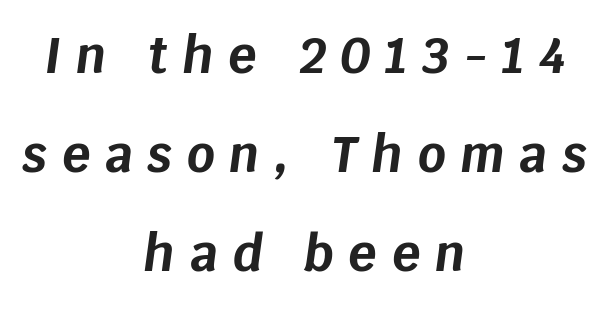
The image shows 49 px bold type, italic (leaning right); set centered, loose line spacing (2.02x), unusually wide letter spacing (+0.3 em), not underlined; low stroke contrast and a large x-height.
